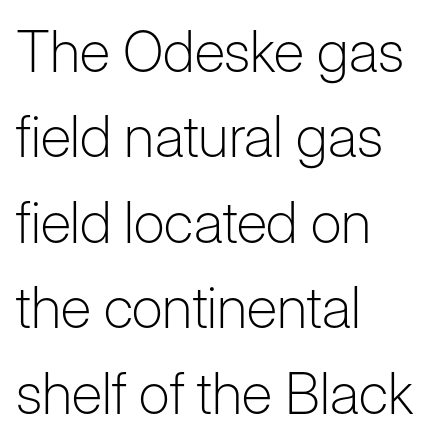
The image shows 57 px light sans-serif type, upright; set left-aligned, normal line spacing (1.5x), normal letter spacing, not underlined; low stroke contrast and a medium x-height.
